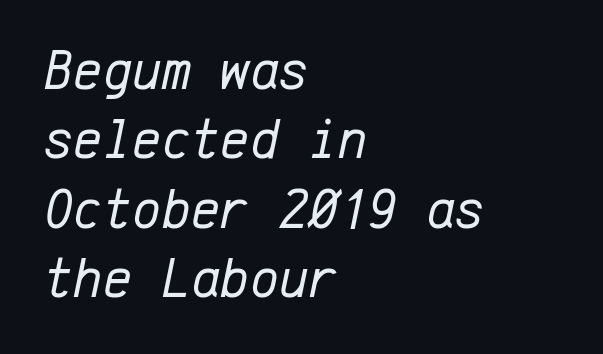
The image shows 56 px regular-weight type, italic (leaning right), monospaced; set left-aligned, line spacing 1.24x, normal letter spacing, not underlined; low stroke contrast and a medium x-height.
